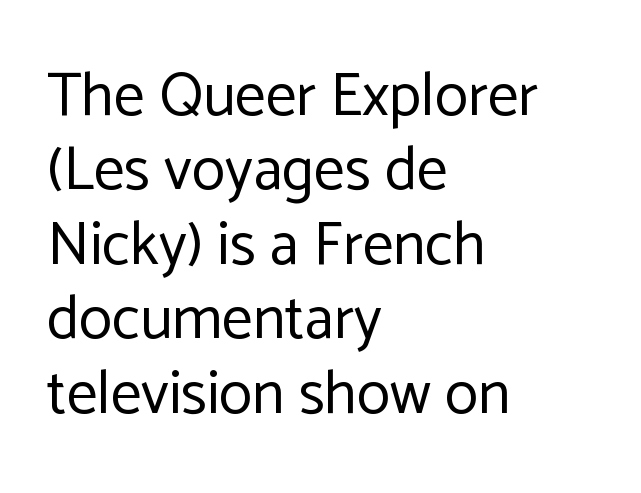
The image shows 61 px regular-weight sans-serif type, upright; set left-aligned, line spacing 1.22x, normal letter spacing, not underlined; low stroke contrast and a medium x-height.
